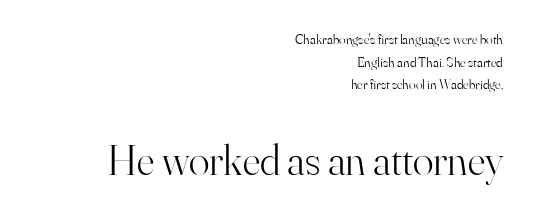
Q: Is the text bold? A: No.
Q: Is the text italic (slanted)? A: No, it is upright.
Q: Is the typeface a serif or a sans-serif typeface? A: Serif.
Q: Is the text underlined? A: No.
Q: How is the paragraph aligned? A: Right-aligned.
Q: Is the spacing between letters normal or unusually wide? A: Normal.
Q: Is the spacing between lines tight, normal or loose? A: Normal.
Q: Which block of text is set in a larger size, the first (top) or the second (bottom)? A: The second (bottom) one.
Q: Width (condensed, normal, or wide)? A: Normal.
Q: Stroke contrast? A: High.
Q: x-height? A: Small.
Q: Monospaced? A: No.
